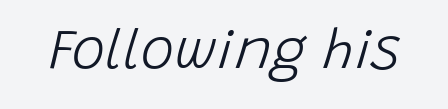
The image shows 56 px light type, italic (leaning right); set normal letter spacing, not underlined; low stroke contrast and a large x-height.
